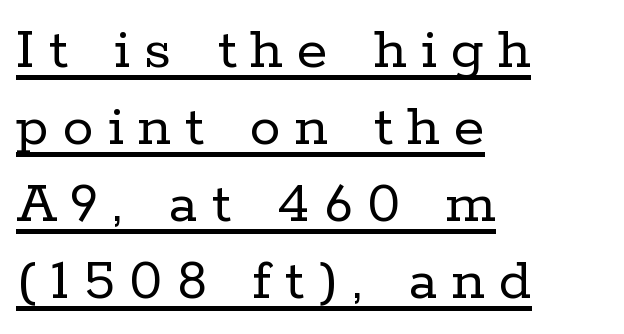
The font family rendered here belongs to the serif group. Here the designer chose a conventional face with non-uniform glyph widths. Upright lettering throughout. Compared with a typical body face, this is equally light or lighter still.
